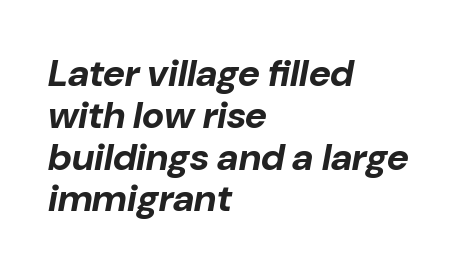
Is the letter spacing exaggerated? No — it looks like the ordinary default. The passage shown is typed in a proportional face where columns would drift. Descender tails drop into unmarked territory. You can tell it's italic because the verticals aren't actually vertical. Reading down the block, your eye returns to a fixed left position each line. Students, observe: this is what under-led, compact text looks like.
